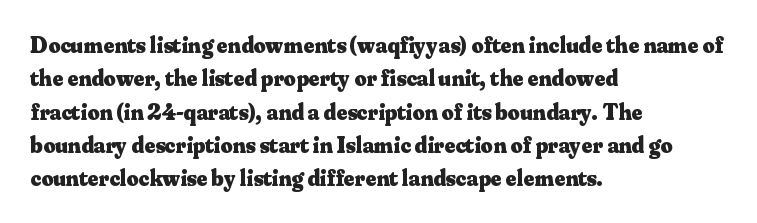
{"italic": "no", "bold": "yes", "underline": "no", "align": "left", "line_spacing": "normal", "line_spacing_ratio": 1.45, "letter_spacing": "normal", "letter_spacing_em": 0.0, "glyph_px": 23}
